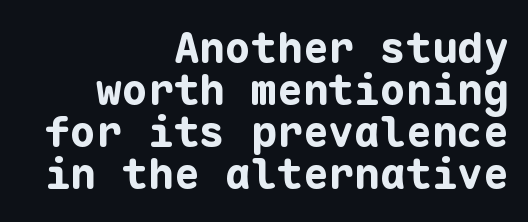
The image shows 43 px bold sans-serif type, upright, monospaced; set right-aligned, tight line spacing (0.98x), normal letter spacing, not underlined; low stroke contrast and a medium x-height.
